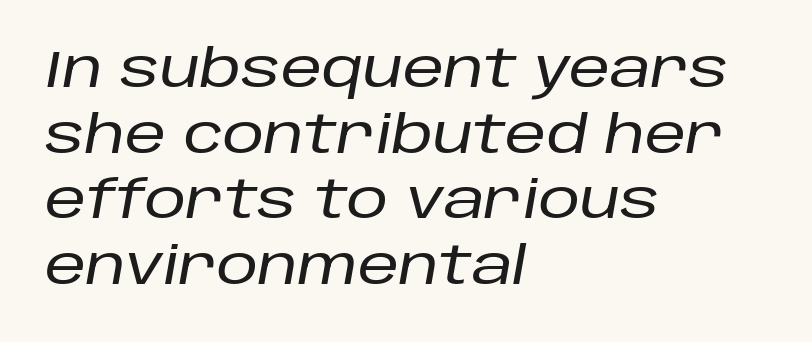
Each new line begins a customary step beneath the previous one. Note the varied advance widths — an 'i' is clearly narrower than an 'm'. Look at the tracking — it's just the regular setting, nothing added. Caption: multi-line text, flush left, ragged right. This is oblique type, the kind used for emphasis or titles. No word sits above an underline.
